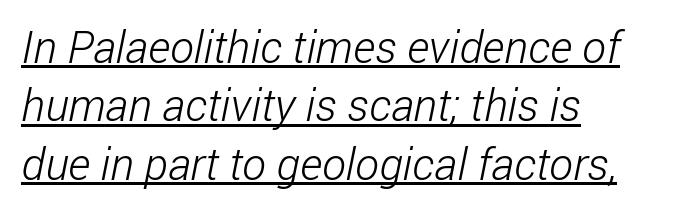
Q: Is the text bold? A: No.
Q: Is the typeface a serif or a sans-serif typeface? A: Sans-serif.
Q: Is the text underlined? A: Yes.
Q: How is the paragraph aligned? A: Left-aligned.
Q: Is the spacing between letters normal or unusually wide? A: Normal.
Q: Is the spacing between lines tight, normal or loose? A: Normal.
Q: Width (condensed, normal, or wide)? A: Condensed.
Q: Stroke contrast? A: Low.
Q: x-height? A: Medium.
Q: Monospaced? A: No.
